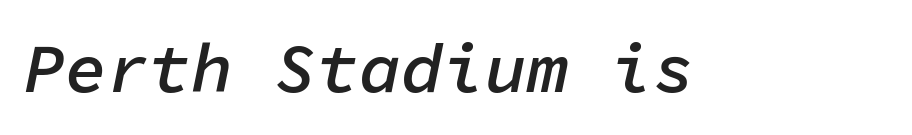
The image shows 70 px semibold type, italic (leaning right), monospaced; set normal letter spacing, not underlined; low stroke contrast and a medium x-height.
